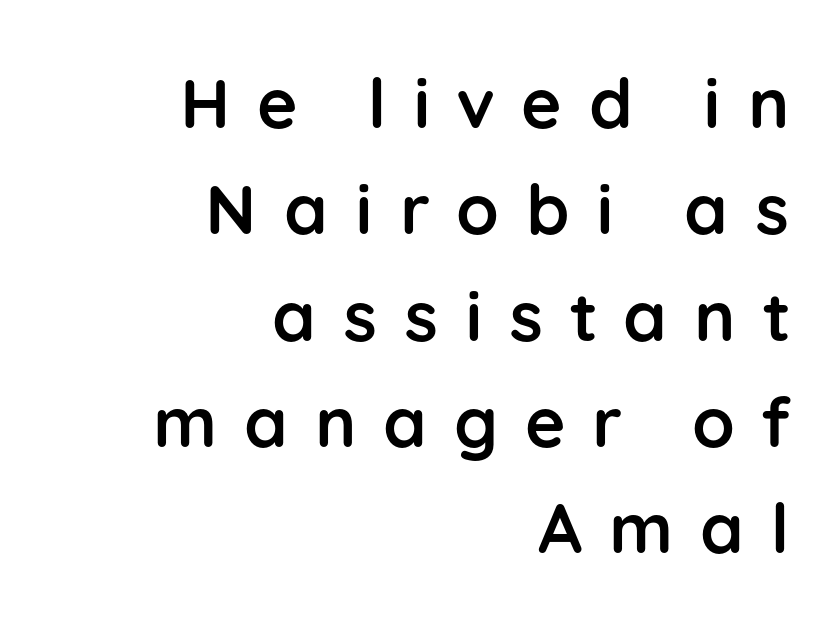
The image shows 69 px semibold sans-serif type, upright; set right-aligned, normal line spacing (1.54x), unusually wide letter spacing (+0.39 em), not underlined; low stroke contrast and a medium x-height.
